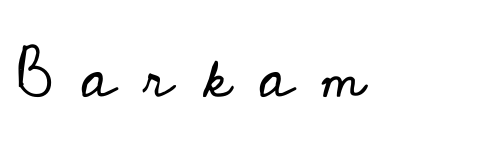
Q: Is the text bold? A: No.
Q: Is the text italic (slanted)? A: Yes.
Q: Is the typeface a serif or a sans-serif typeface? A: Serif.
Q: Is the text underlined? A: No.
Q: Is the spacing between letters normal or unusually wide? A: Unusually wide.
Q: Width (condensed, normal, or wide)? A: Normal.
Q: Stroke contrast? A: Low.
Q: x-height? A: Small.
Q: Monospaced? A: No.
